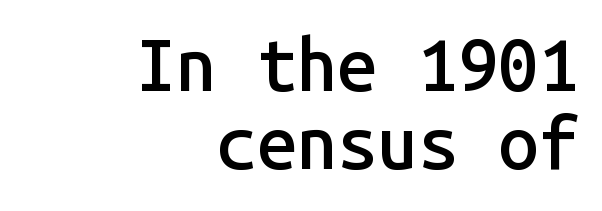
The passage shown is semibold, sitting just below true bold. The rendering keeps characters at their native spacing. Descender tails drop into unmarked territory. Looks like terminal output: every glyph gets an equal slot.
